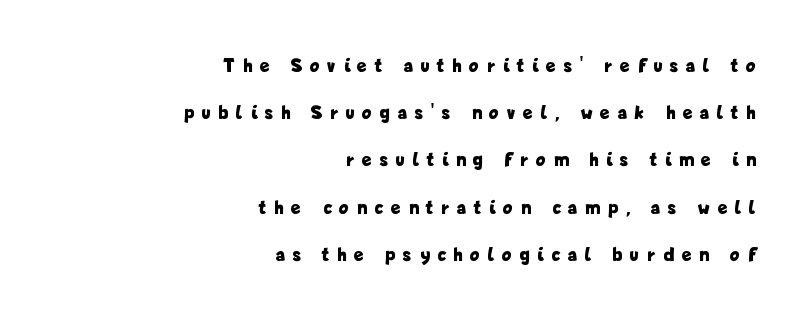
The image shows 20 px bold type, upright; set right-aligned, loose line spacing (2.36x), unusually wide letter spacing (+0.42 em), not underlined.
